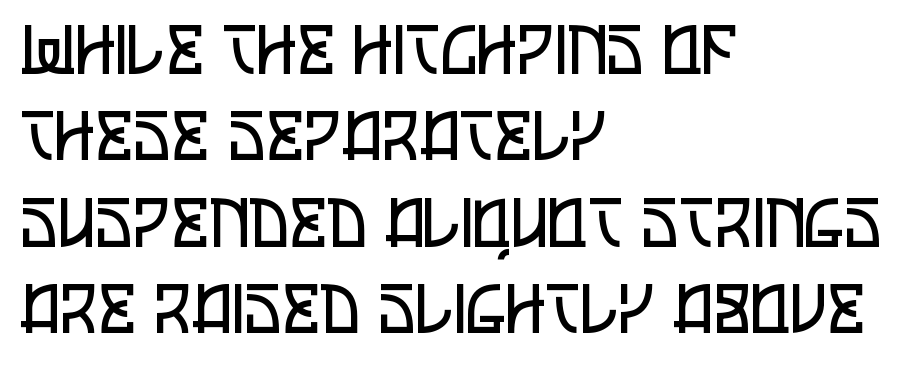
The image shows 68 px regular-weight, condensed sans-serif type, upright; set left-aligned, normal line spacing (1.27x), normal letter spacing, not underlined; low stroke contrast and a large x-height.
